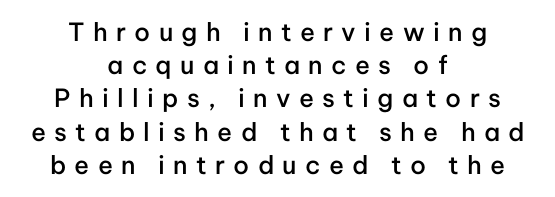
Ordinary non-slanted type is in use. This rendering widens character spacing well past its baseline value. Semibold letterforms, between regular and bold. Honestly, the row spacing looks completely unremarkable.
